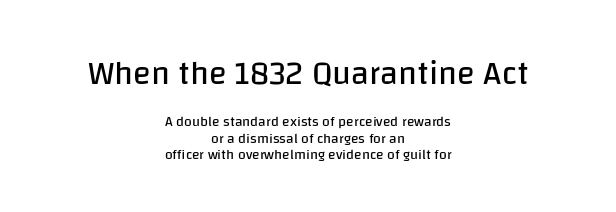
Think of a printed novel: that variable character pitch is what you see here. Compared with a typical body face, this is equally light or lighter still. Every row of glyphs is offset so its center matches the block's center. Descenders hang freely into open space.
